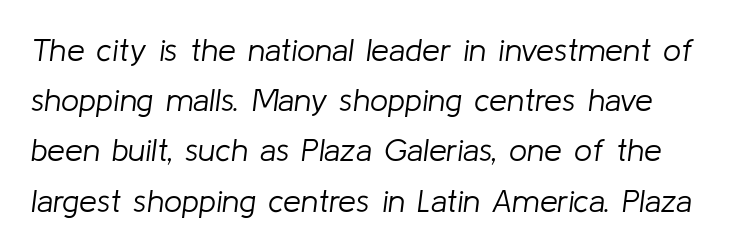
The image shows 32 px light type, italic (leaning right); set normal line spacing (1.57x), normal letter spacing, not underlined; low stroke contrast and a medium x-height.
